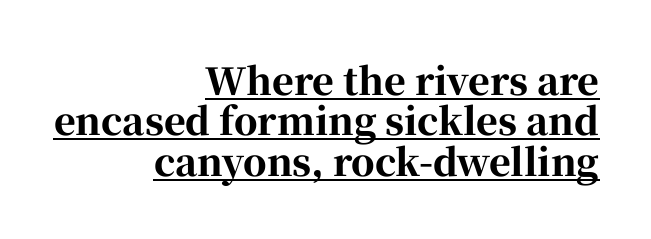
The image shows 37 px bold serif type, upright; set right-aligned, tight line spacing (1.09x), normal letter spacing, underlined; high stroke contrast and a medium x-height.
